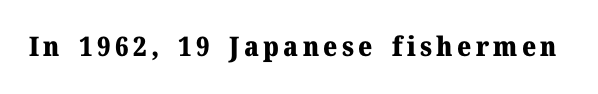
Q: Is the text bold? A: Yes.
Q: Is the text italic (slanted)? A: No, it is upright.
Q: Is the text underlined? A: No.
